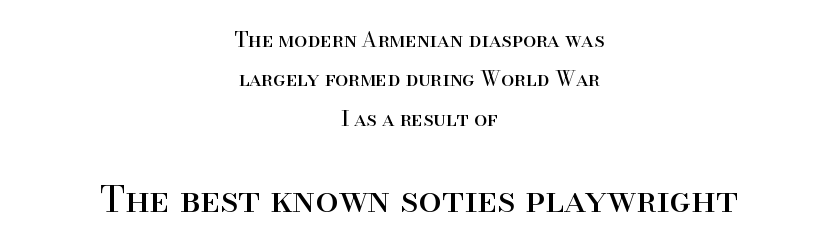
The image shows 37 px regular-weight serif type, upright; set centered, line spacing 1.87x, normal letter spacing, not underlined; the second (bottom) block is 1.76x larger; high stroke contrast and a small x-height.
